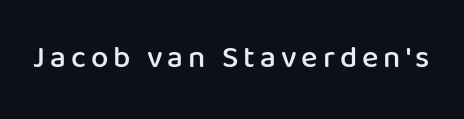
Font category for this specimen: sans-serif. As a designer I'd log this as weight 600, semibold. The strip under each line holds only bare page. These lines were composed using upright roman letters. Think of a printed novel: that variable character pitch is what you see here.
